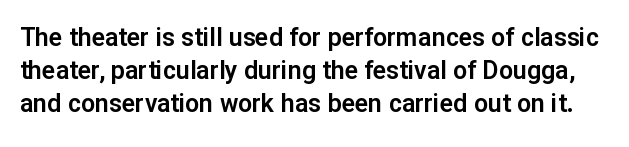
The image shows 25 px text type, upright; set normal line spacing (1.33x), normal letter spacing, not underlined.
